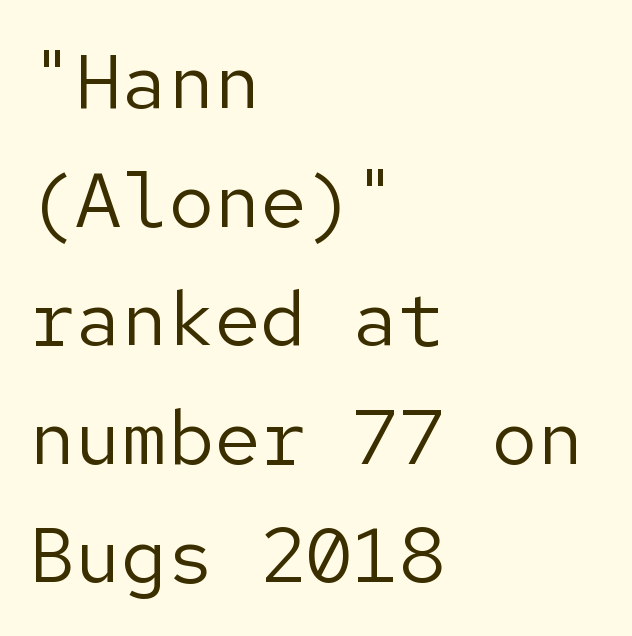
Q: Is the text bold? A: No.
Q: Is the text italic (slanted)? A: No, it is upright.
Q: Is the typeface a serif or a sans-serif typeface? A: Sans-serif.
Q: Is the text underlined? A: No.
Q: How is the paragraph aligned? A: Left-aligned.
Q: Is the spacing between letters normal or unusually wide? A: Normal.
Q: Is the spacing between lines tight, normal or loose? A: Normal.
Q: Width (condensed, normal, or wide)? A: Normal.
Q: Stroke contrast? A: Low.
Q: x-height? A: Medium.
